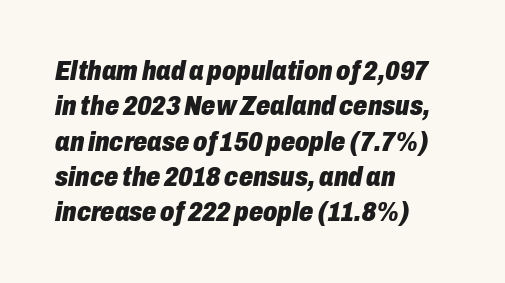
Q: Is the text bold? A: Yes.
Q: Is the text italic (slanted)? A: Yes, it leans right by about 10 degrees.
Q: Is the text underlined? A: No.
Q: How is the paragraph aligned? A: Left-aligned.
Q: Is the spacing between letters normal or unusually wide? A: Normal.
Q: Is the spacing between lines tight, normal or loose? A: Normal.
Q: Width (condensed, normal, or wide)? A: Condensed.
Q: Stroke contrast? A: Low.
Q: x-height? A: Medium.
Q: Monospaced? A: No.
